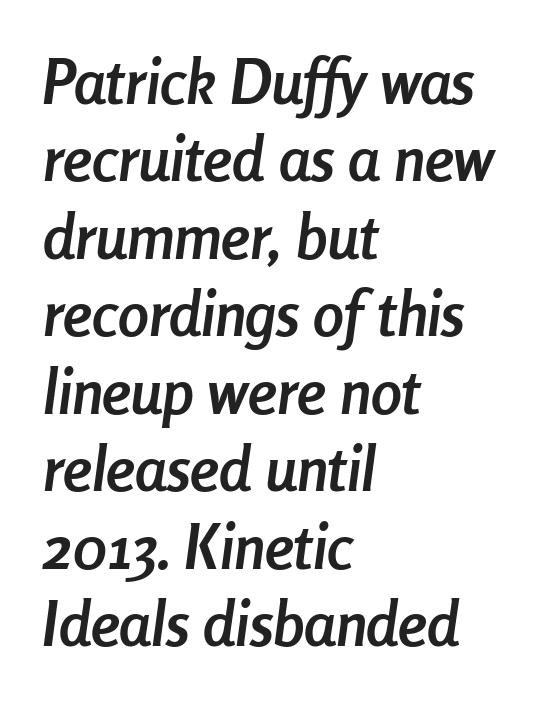
The image shows 62 px semibold, condensed type, italic (leaning right); set left-aligned, normal line spacing (1.25x), normal letter spacing, not underlined; low stroke contrast and a medium x-height.
